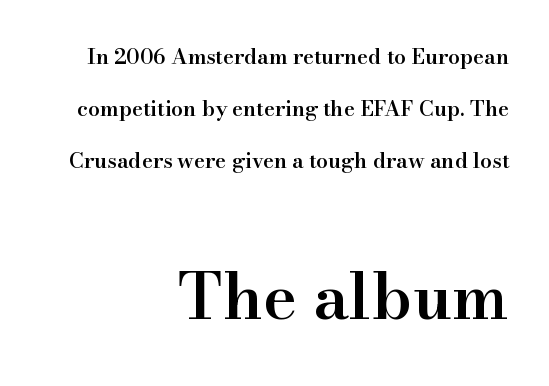
{"serif": "yes", "italic": "no", "bold": "semi", "weight": "semibold", "width": "normal", "stroke_contrast": "high", "x_height": "small", "monospaced": "no", "underline": "no", "align": "right", "line_spacing": "loose", "line_spacing_ratio": 2.48, "letter_spacing": "normal", "letter_spacing_em": 0.0, "larger_block": "second", "size_ratio": 3.05, "glyph_px": 64}
